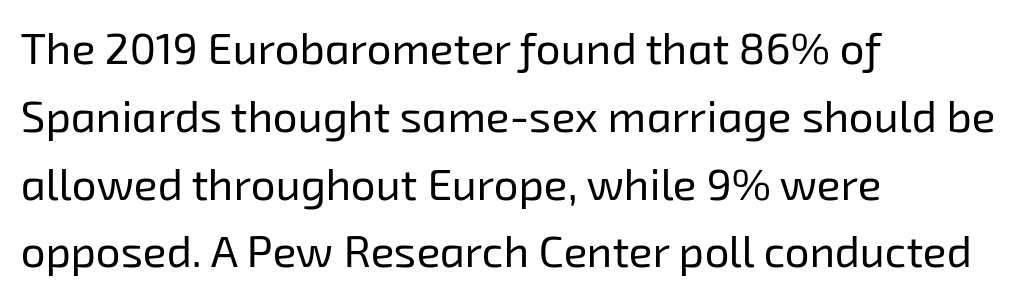
The image shows 44 px regular-weight sans-serif type; set left-aligned, normal line spacing (1.54x), normal letter spacing, not underlined; low stroke contrast and a medium x-height.
